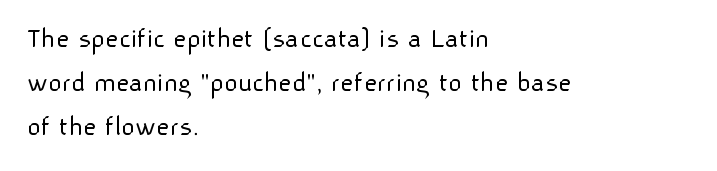
This sample has the flowing, uneven cadence of proportional lettering. Rule under the text: the space is simply empty. Unbolded letterforms with no extra heft. Whoever set this chose a conventional vertical rhythm. The rendering keeps characters at their native spacing. Do the letters lean? They stand straight.
